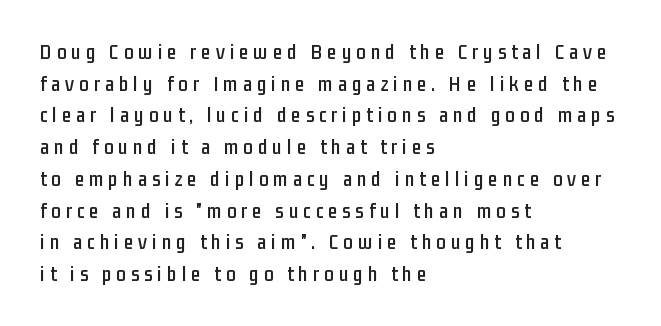
Left-aligned paragraph, ragged on the right. Someone cranked the tracking dial way up on this one. Ascenders rise straight up at ninety degrees. Underlining? Definitely not there. Is there much room between lines? A standard amount, neither cramped nor airy.
